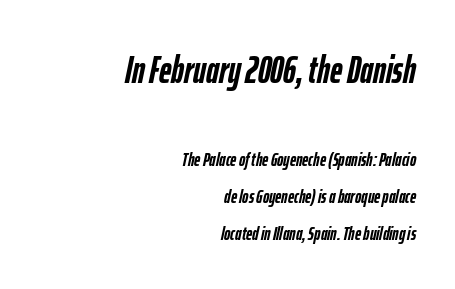
Strokes here are thick enough to call this a true bold. Every character sits at an angle, as italics do. Rule under the text: the space is simply empty. Block one is the big one; block two sits smaller underneath. Loosely led — the rows are spread out. The face used here is proportionally spaced, like ordinary book or web type.
